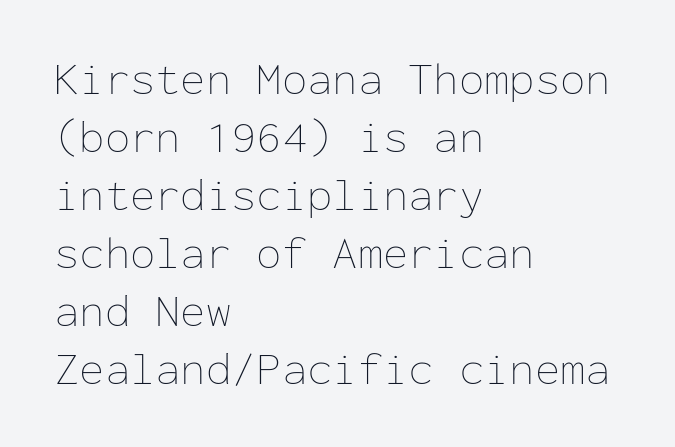
{"italic": "no", "bold": "no", "weight": "thin", "width": "normal", "stroke_contrast": "low", "x_height": "medium", "monospaced": "yes", "underline": "no", "align": "left", "line_spacing": "normal", "line_spacing_ratio": 1.26, "letter_spacing": "normal", "letter_spacing_em": 0.0, "glyph_px": 46}
